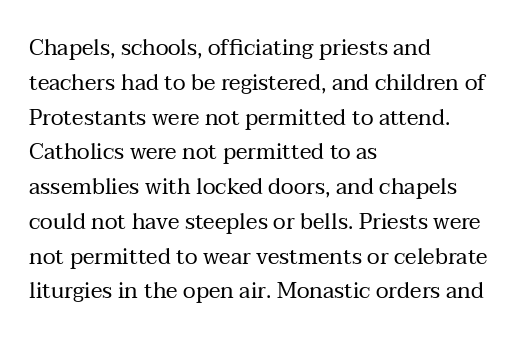
Q: Is the text bold? A: No.
Q: Is the text italic (slanted)? A: No, it is upright.
Q: Is the text underlined? A: No.
Q: How is the paragraph aligned? A: Left-aligned.
Q: Is the spacing between letters normal or unusually wide? A: Normal.
Q: Is the spacing between lines tight, normal or loose? A: Normal.
